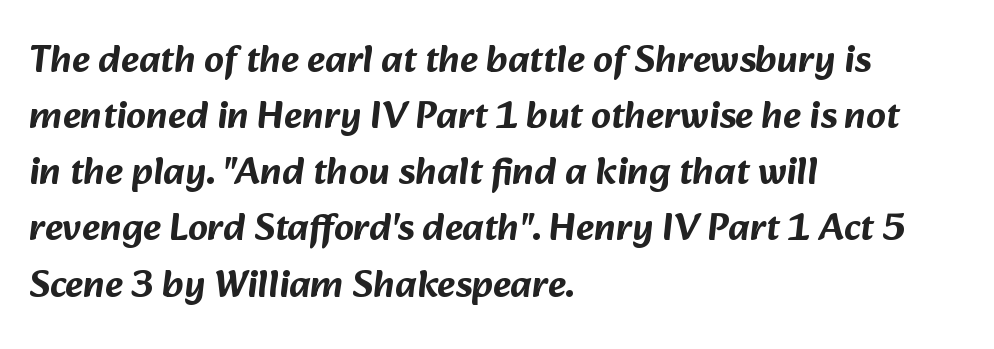
{"serif": "no", "width": "normal", "stroke_contrast": "low", "x_height": "medium", "monospaced": "no", "underline": "no", "align": "left", "line_spacing": "normal", "line_spacing_ratio": 1.44, "letter_spacing": "normal", "letter_spacing_em": 0.0, "glyph_px": 39}
